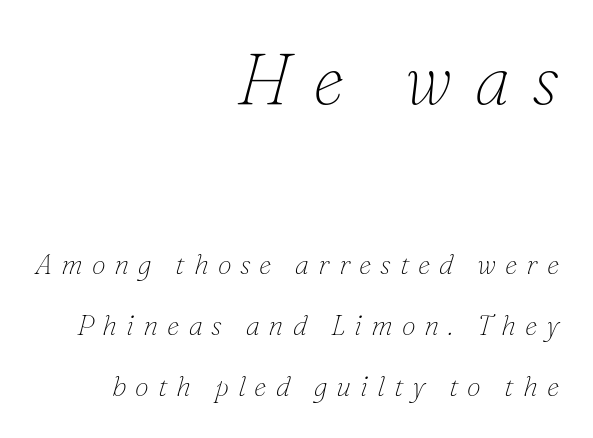
{"serif": "yes", "italic": "yes", "lean": "right", "slant_degrees": 16, "bold": "no", "weight": "thin", "width": "normal", "stroke_contrast": "low", "x_height": "small", "monospaced": "no", "underline": "no", "align": "right", "line_spacing": "loose", "line_spacing_ratio": 2.18, "letter_spacing": "wide", "letter_spacing_em": 0.32, "larger_block": "first", "size_ratio": 2.54, "glyph_px": 71}
